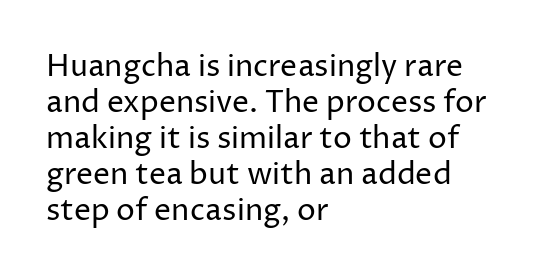
A roman cut, with each character standing at attention. Quick note: underline off. Nothing sits at the stroke ends, so this counts as sans-serif. Note the varied advance widths — an 'i' is clearly narrower than an 'm'. Heft: none added — not bold. If you drew a ruler down the left edge, every line would touch it.
